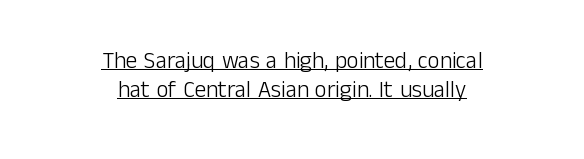
The image shows 23 px text type, upright; set centered, normal line spacing (1.27x), normal letter spacing, underlined.
